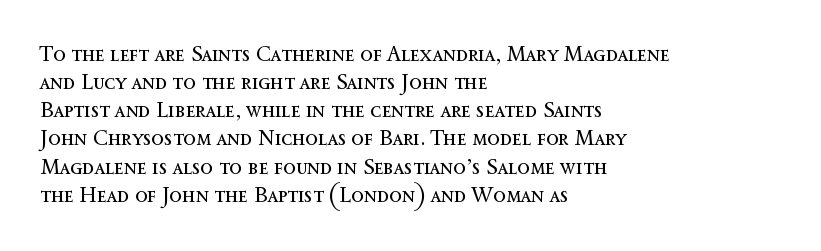
Visually the block forms a straight wall on the left and a jagged coastline on the right. Style check: upright. Bold? No — there's no thickening of the strokes. Notice how descenders clear the ascenders below comfortably — that's standard leading. Each word holds together tightly as a unit, with standard inter-letter gaps.
